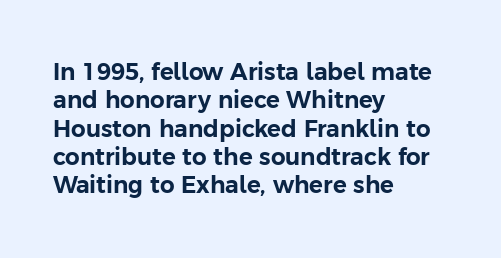
Q: Is the text italic (slanted)? A: No, it is upright.
Q: Is the text underlined? A: No.
Q: How is the paragraph aligned? A: Left-aligned.
Q: Is the spacing between letters normal or unusually wide? A: Normal.
